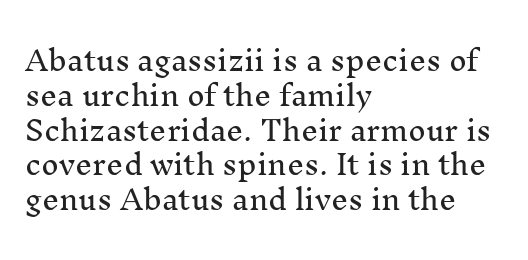
Q: Is the text italic (slanted)? A: No, it is upright.
Q: Is the text underlined? A: No.
Q: How is the paragraph aligned? A: Left-aligned.
Q: Is the spacing between letters normal or unusually wide? A: Normal.
Q: Is the spacing between lines tight, normal or loose? A: Normal.
